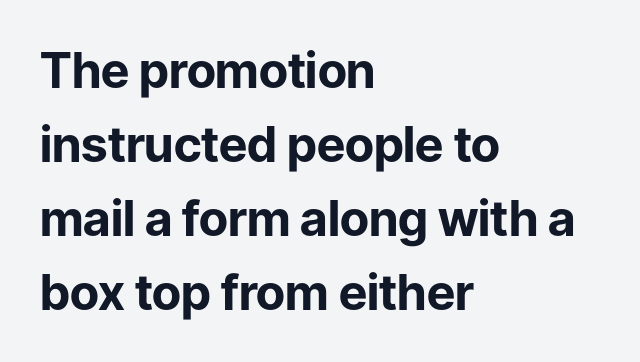
The image shows 49 px bold sans-serif type, upright; set left-aligned, normal line spacing (1.51x), normal letter spacing, not underlined; low stroke contrast and a medium x-height.
